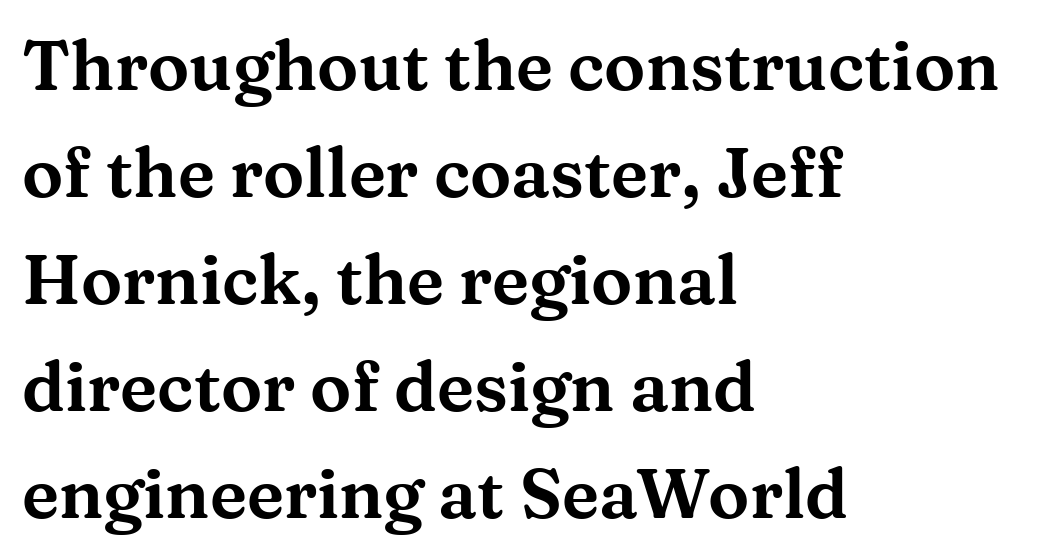
{"serif": "yes", "italic": "no", "width": "wide", "stroke_contrast": "medium", "x_height": "medium", "monospaced": "no", "underline": "no", "align": "left", "line_spacing": "normal", "line_spacing_ratio": 1.55, "letter_spacing": "normal", "letter_spacing_em": 0.0, "glyph_px": 69}
